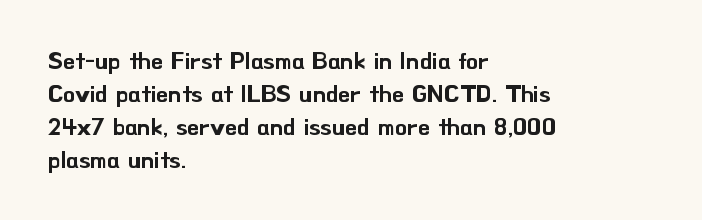
{"italic": "no", "underline": "no", "align": "left", "line_spacing": "normal", "line_spacing_ratio": 1.37, "letter_spacing": "normal", "letter_spacing_em": 0.0, "glyph_px": 24}
